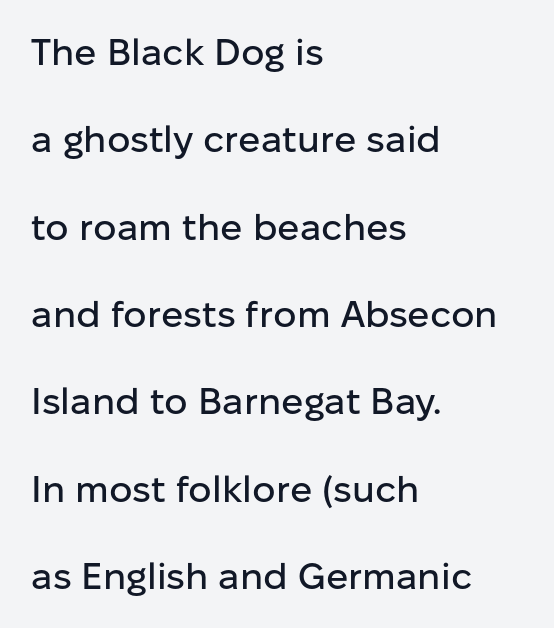
This block would shrink considerably if given ordinary leading; it's expanded now. Rule under the text: the space is simply empty. Does the lettering tilt? It doesn't — this is upright. Where is the straight margin? On the left.
